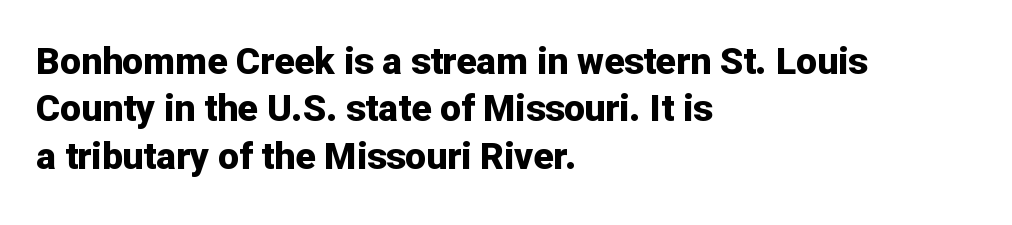
Here the glyphs are tracked normally, forming tight word shapes. The text was rendered using a sans face with plain stroke endings. Weight check: bold — yes, fully. Vertically, the passage feels balanced, rows spaced as you'd expect. Beneath every word, the page is bare.
